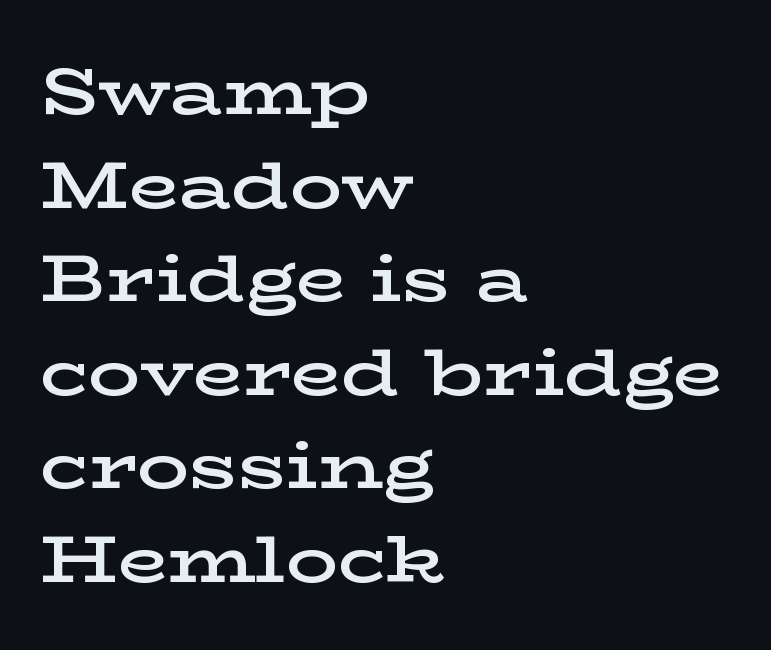
{"serif": "yes", "italic": "no", "bold": "semi", "weight": "semibold", "width": "wide", "stroke_contrast": "low", "x_height": "medium", "monospaced": "no", "underline": "no", "align": "left", "line_spacing": "normal", "line_spacing_ratio": 1.44, "letter_spacing": "normal", "letter_spacing_em": 0.0, "glyph_px": 65}
